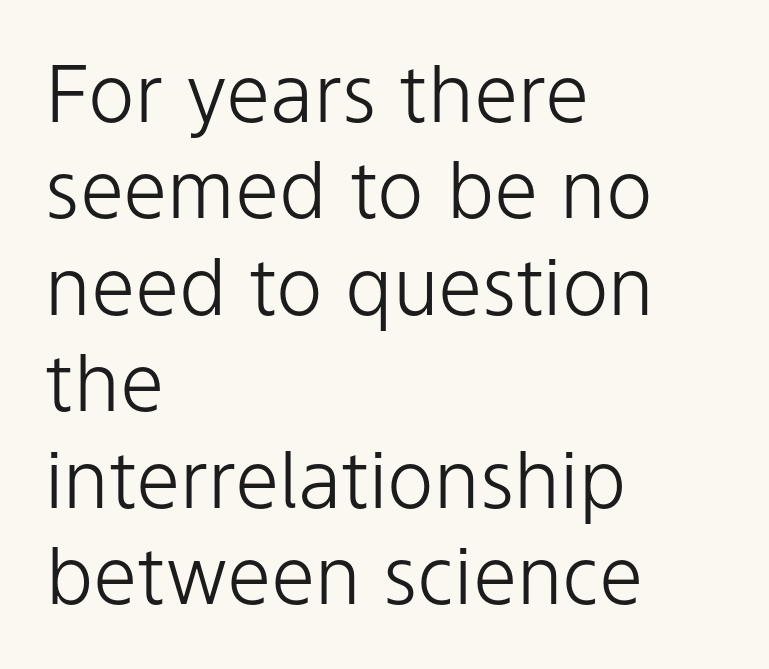
Q: Is the text bold? A: No.
Q: Is the text italic (slanted)? A: No, it is upright.
Q: Is the typeface a serif or a sans-serif typeface? A: Sans-serif.
Q: Is the text underlined? A: No.
Q: How is the paragraph aligned? A: Left-aligned.
Q: Is the spacing between letters normal or unusually wide? A: Normal.
Q: Width (condensed, normal, or wide)? A: Normal.
Q: Stroke contrast? A: Low.
Q: x-height? A: Medium.
Q: Monospaced? A: No.
